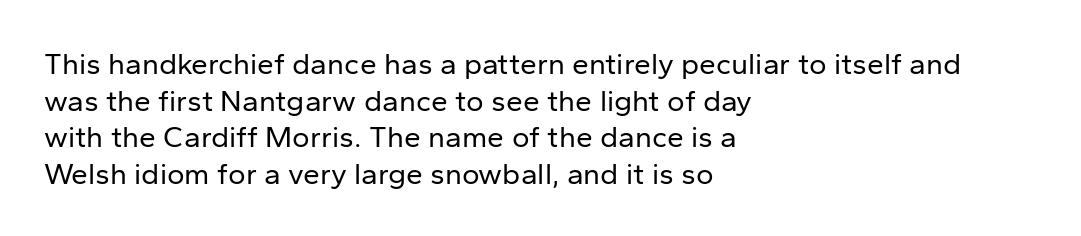
The image shows 30 px regular-weight sans-serif type, upright; set left-aligned, line spacing 1.22x, normal letter spacing, not underlined; low stroke contrast and a medium x-height.
